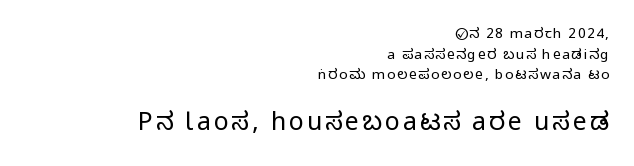
{"italic": "no", "bold": "no", "underline": "no", "align": "right", "line_spacing": "normal", "line_spacing_ratio": 1.47, "larger_block": "second", "size_ratio": 1.79, "glyph_px": 25}
